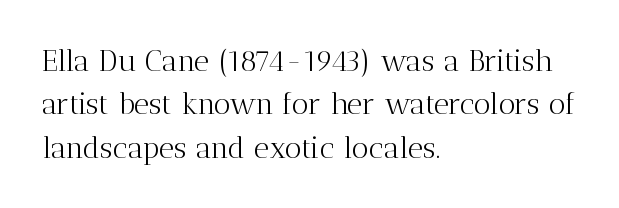
{"serif": "yes", "italic": "no", "bold": "no", "weight": "light", "width": "normal", "stroke_contrast": "medium", "x_height": "medium", "monospaced": "no", "underline": "no", "align": "left", "line_spacing": "normal", "line_spacing_ratio": 1.45, "letter_spacing": "normal", "letter_spacing_em": 0.0, "glyph_px": 30}
